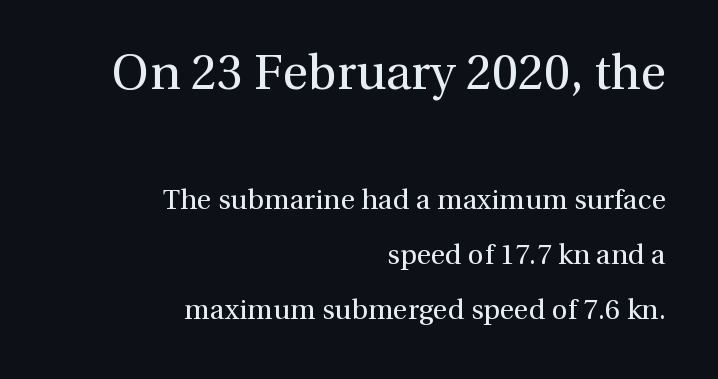
Q: Is the text bold? A: No.
Q: Is the text italic (slanted)? A: No, it is upright.
Q: Is the typeface a serif or a sans-serif typeface? A: Serif.
Q: Is the text underlined? A: No.
Q: How is the paragraph aligned? A: Right-aligned.
Q: Is the spacing between letters normal or unusually wide? A: Normal.
Q: Is the spacing between lines tight, normal or loose? A: Loose.
Q: Which block of text is set in a larger size, the first (top) or the second (bottom)? A: The first (top) one.
Q: Width (condensed, normal, or wide)? A: Normal.
Q: x-height? A: Medium.
Q: Monospaced? A: No.
